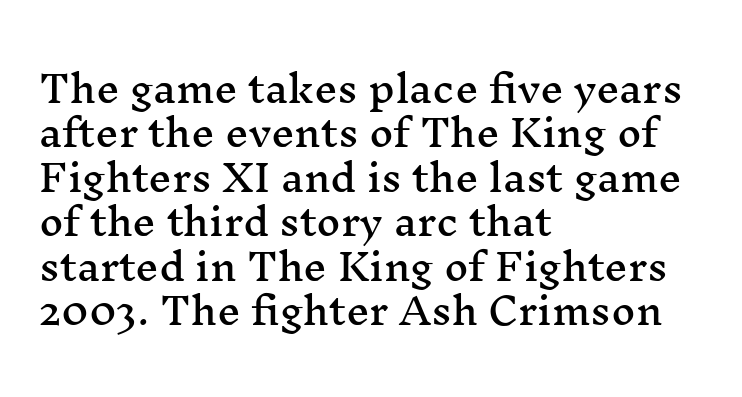
The image shows 37 px wide serif type, upright; set left-aligned, line spacing 1.2x, normal letter spacing, not underlined; medium stroke contrast and a medium x-height.
